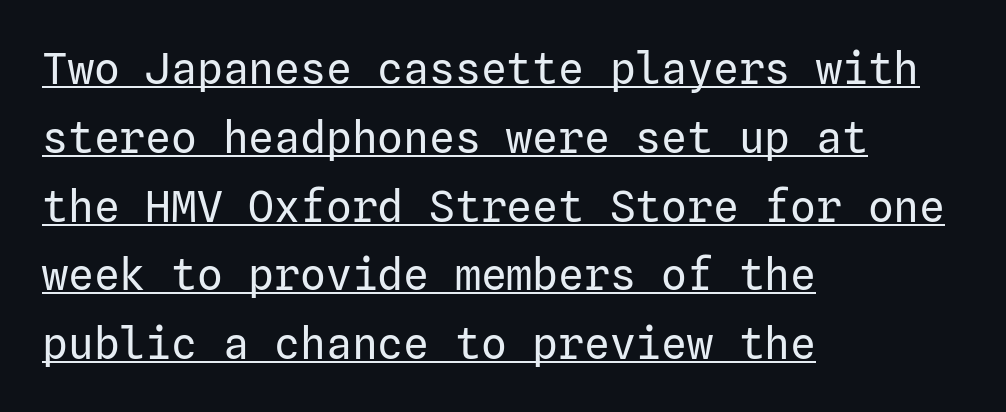
{"serif": "no", "italic": "no", "bold": "no", "weight": "regular", "width": "normal", "stroke_contrast": "low", "x_height": "medium", "underline": "yes", "align": "left", "line_spacing": "normal", "line_spacing_ratio": 1.6, "letter_spacing": "normal", "letter_spacing_em": 0.0, "glyph_px": 43}
